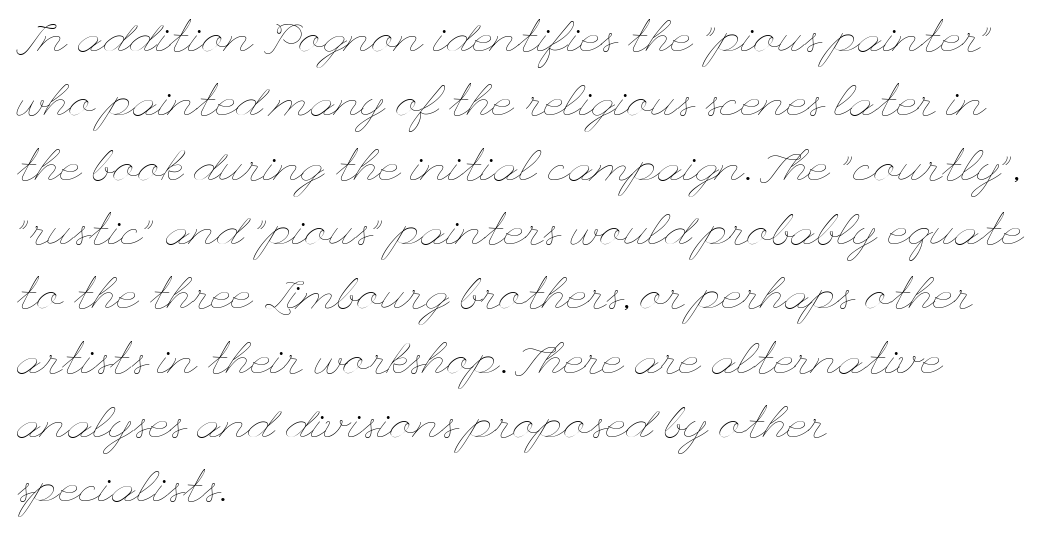
Q: Is the text bold? A: No.
Q: Is the text italic (slanted)? A: Yes.
Q: Is the text underlined? A: No.
Q: How is the paragraph aligned? A: Left-aligned.
Q: Is the spacing between letters normal or unusually wide? A: Normal.
Q: Is the spacing between lines tight, normal or loose? A: Normal.
Q: Width (condensed, normal, or wide)? A: Wide.
Q: Stroke contrast? A: Low.
Q: x-height? A: Small.
